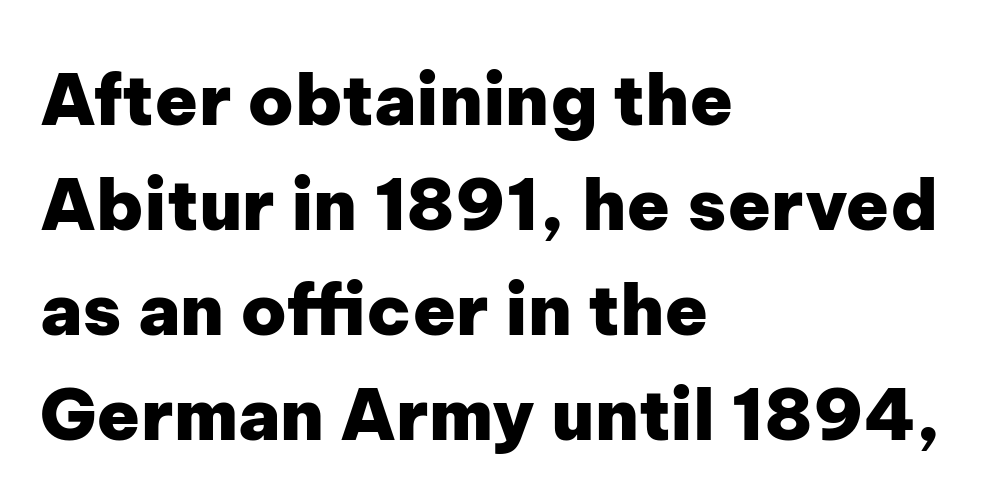
These lines sit exactly where default settings would place them. Grotesque or geometric, the face here clearly has no serifs. Is this a fixed-width face? No — the glyphs have proportional, varying widths. Is there any slant? The stems are plumb. The face used here has the dense, thick strokes of a bold. The passage shown is not underscored anywhere.
